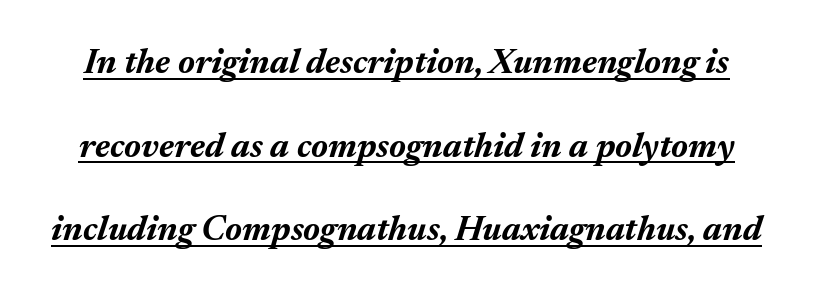
Here the designer chose a conventional face with non-uniform glyph widths. The gaps between neighbouring characters are ordinary and unremarkable. Typographic density is high because the face is bold. This sample carries an underscore along the baseline area.
